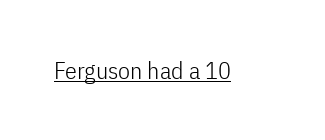
The image shows 24 px text type, upright; set normal letter spacing, underlined.
